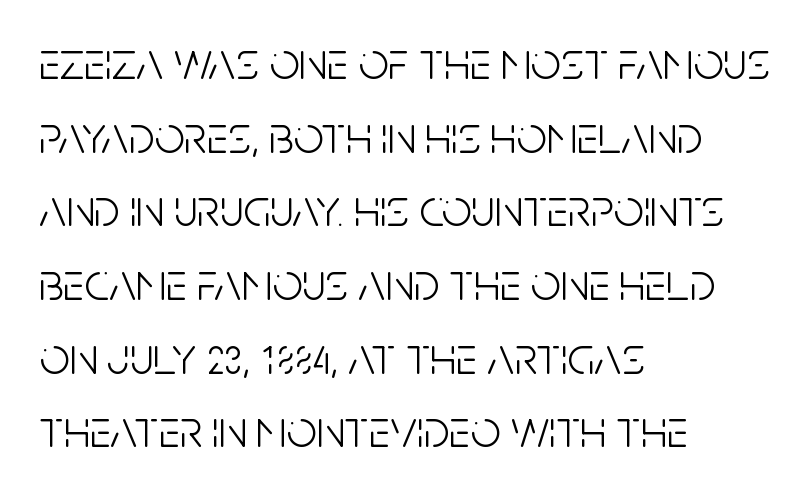
The type is set solid horizontally, with unmodified tracking. The letters stand straight up with perfectly vertical stems. Teacher's note: observe the even left margin — that is flush-left alignment. The rendering uses a moderate line-height, typical for paragraphs.
